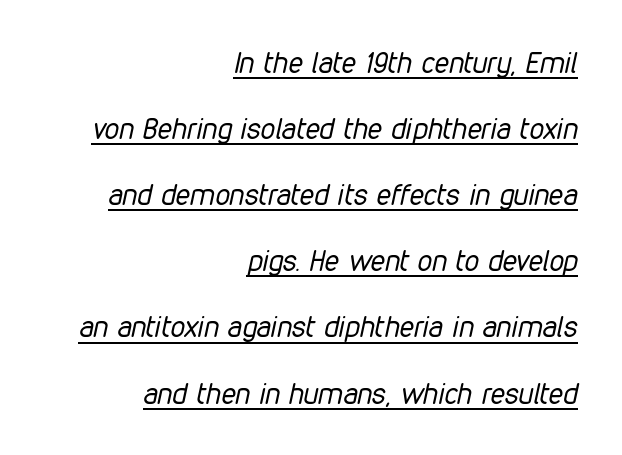
Slanted lettering throughout. Characters follow at the spacing the type designer built in. No letter is thick-stroked: the sample isn't bold. The line-height multiplier appears high, well above default.
